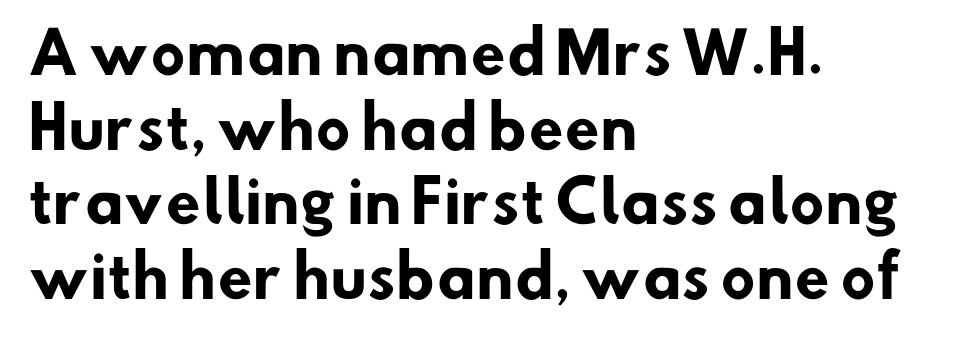
{"serif": "no", "bold": "yes", "weight": "heavy", "width": "normal", "stroke_contrast": "low", "x_height": "small", "monospaced": "no", "underline": "no", "align": "left", "line_spacing": "normal", "line_spacing_ratio": 1.31, "letter_spacing": "normal", "letter_spacing_em": 0.0, "glyph_px": 57}
